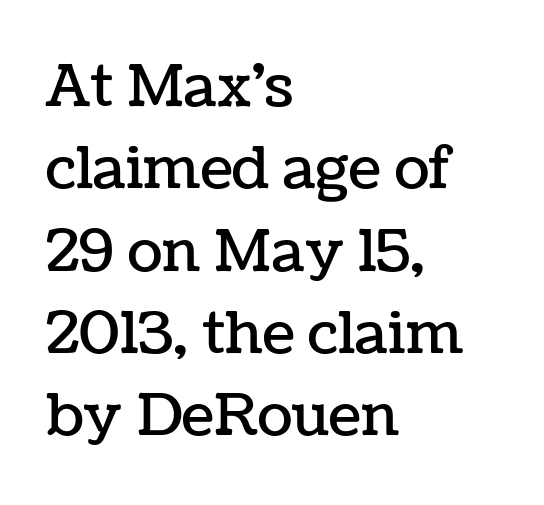
The image shows 58 px text type, upright; set left-aligned, normal line spacing (1.42x), normal letter spacing, not underlined; low stroke contrast and a medium x-height.
